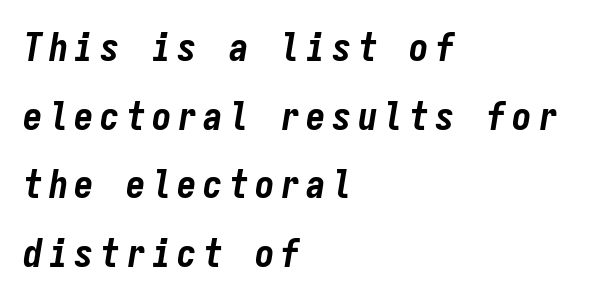
Q: Is the text bold? A: Yes.
Q: Is the text italic (slanted)? A: Yes, it leans right by about 9 degrees.
Q: Is the text underlined? A: No.
Q: How is the paragraph aligned? A: Left-aligned.
Q: Width (condensed, normal, or wide)? A: Condensed.
Q: Stroke contrast? A: Low.
Q: x-height? A: Medium.
Q: Monospaced? A: Yes.
